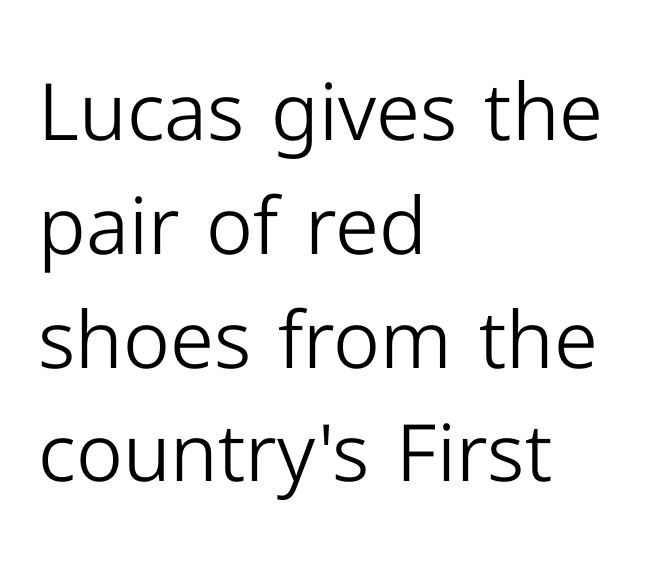
Nothing unusual about the tracking: characters are spaced as the font intends. Italic? Not at all — the glyphs are vertical. The foot of each line stays bare and open. Is the stroke heavy? The answer is a plain regular-or-lighter.
